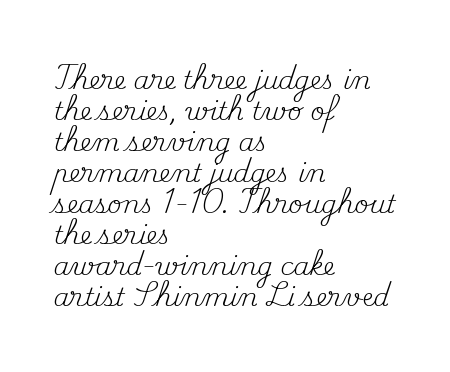
A light-to-regular cut is what we see here. Clear beneath every line of the passage. The passage shown has conventional tracking throughout. Leftover space on each line is placed entirely after the last word.
